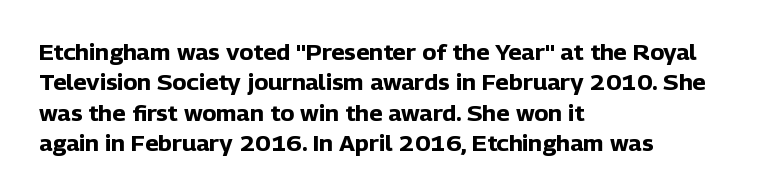
Notice how the stems are strictly vertical — no italics here. These words are printed bold, with thick strokes throughout. Leading: standard. You could call the tracking neutral — neither tight nor loose. The rendering anchors every line to the left-hand side. The words here are not underlined.
